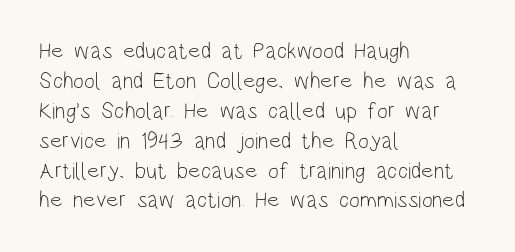
{"italic": "no", "bold": "no", "underline": "no", "align": "left", "line_spacing": "normal", "line_spacing_ratio": 1.3, "letter_spacing": "normal", "letter_spacing_em": 0.0, "glyph_px": 23}
